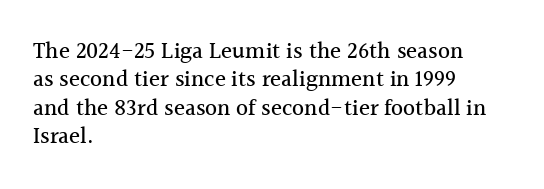
{"italic": "no", "underline": "no", "align": "left", "line_spacing_ratio": 1.23, "letter_spacing": "normal", "letter_spacing_em": 0.0, "glyph_px": 23}
